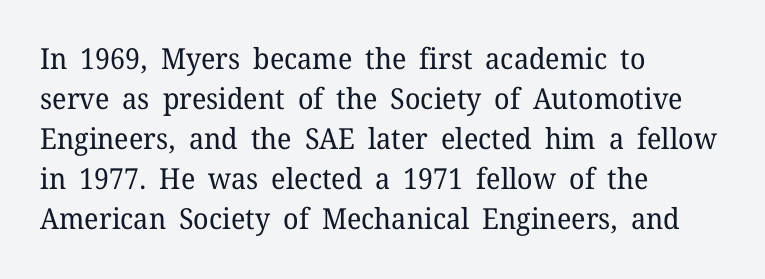
The image shows 29 px regular-weight serif type, upright; set left-aligned, normal line spacing (1.38x), normal letter spacing, not underlined; low stroke contrast and a medium x-height.
